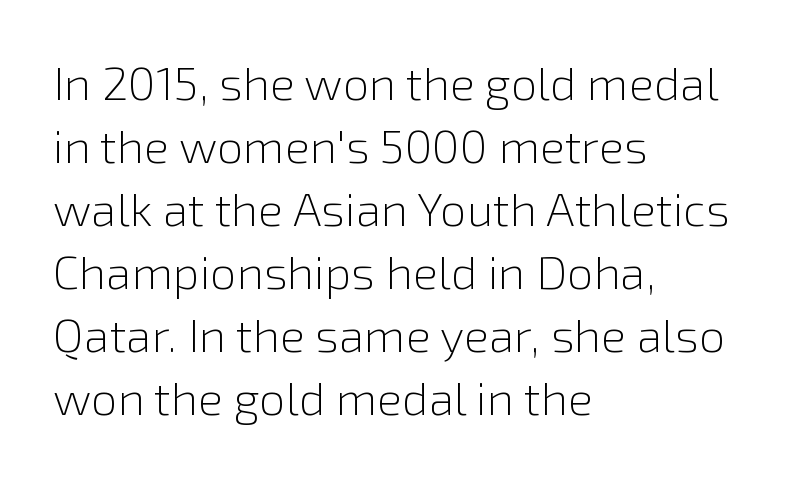
The image shows 47 px light sans-serif type, upright; set left-aligned, normal line spacing (1.34x), normal letter spacing, not underlined; a medium x-height.
